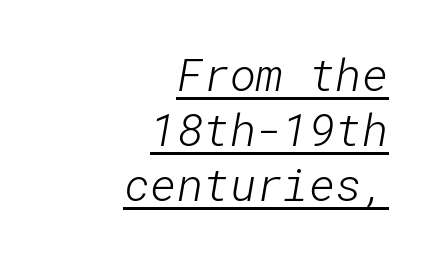
Counters stay open thanks to moderate or lighter strokes. The paragraph has a hard right edge and a soft left edge. Observe the absence of serifs on each vertical stroke in this sample. Caption: lettering with a line underneath.
